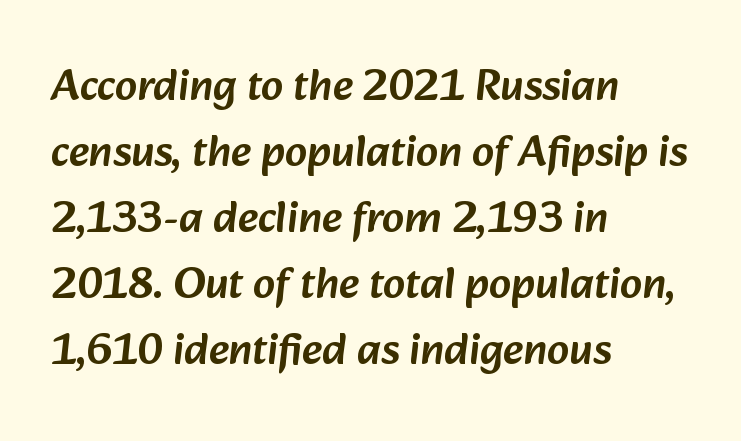
The image shows 44 px sans-serif type; set left-aligned, normal line spacing (1.5x), normal letter spacing, not underlined; low stroke contrast and a medium x-height.
